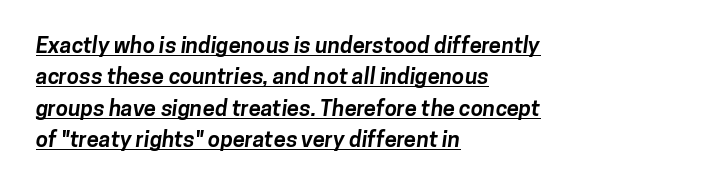
{"bold": "yes", "underline": "yes", "align": "left", "line_spacing": "normal", "line_spacing_ratio": 1.43, "letter_spacing": "normal", "letter_spacing_em": 0.0, "glyph_px": 22}
